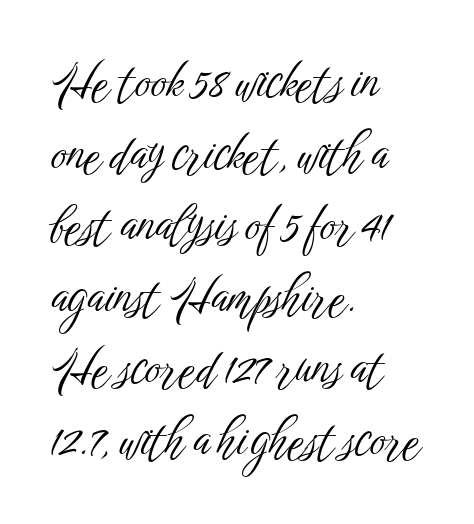
The image shows 48 px light, condensed sans-serif type; set left-aligned, normal line spacing (1.49x), normal letter spacing, not underlined; low stroke contrast and a medium x-height.
